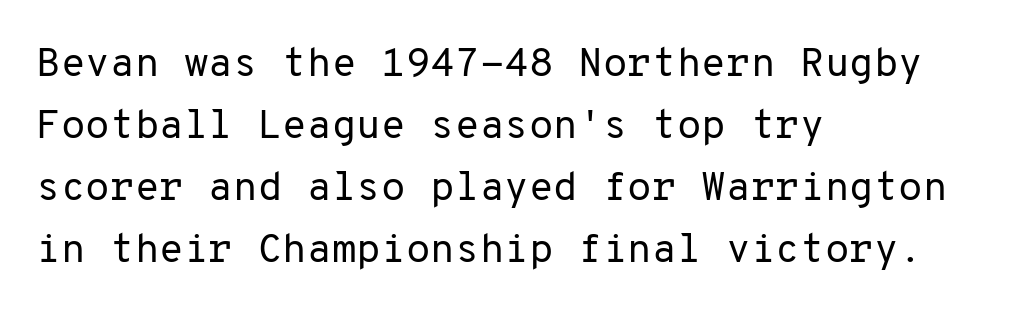
The image shows 40 px regular-weight sans-serif type, upright, monospaced; set left-aligned, normal line spacing (1.55x), normal letter spacing, not underlined; low stroke contrast and a medium x-height.
